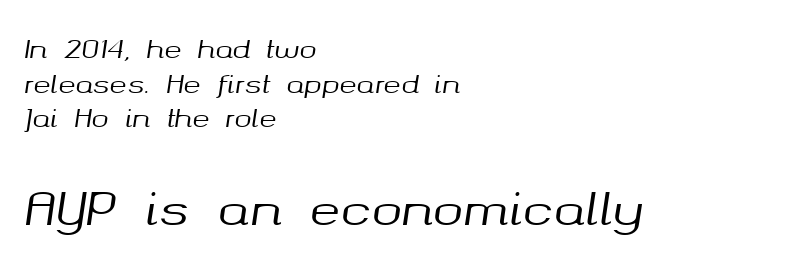
The image shows 46 px text type, italic (leaning right); set left-aligned, normal line spacing (1.33x), normal letter spacing, not underlined; the second (bottom) block is 1.77x larger; medium stroke contrast and a medium x-height.
